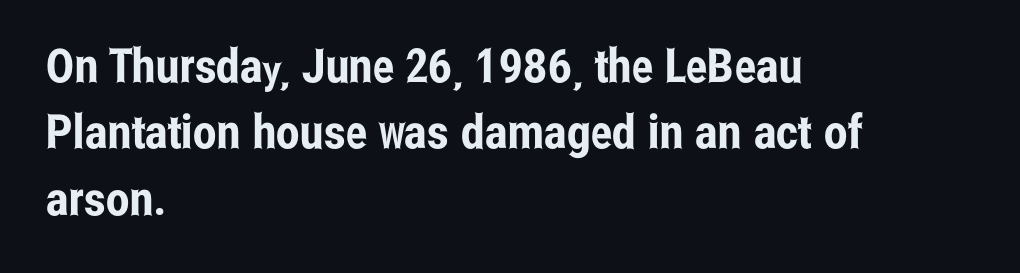
The image shows 47 px condensed sans-serif type, upright; set left-aligned, normal line spacing (1.41x), normal letter spacing, not underlined; low stroke contrast and a medium x-height.
